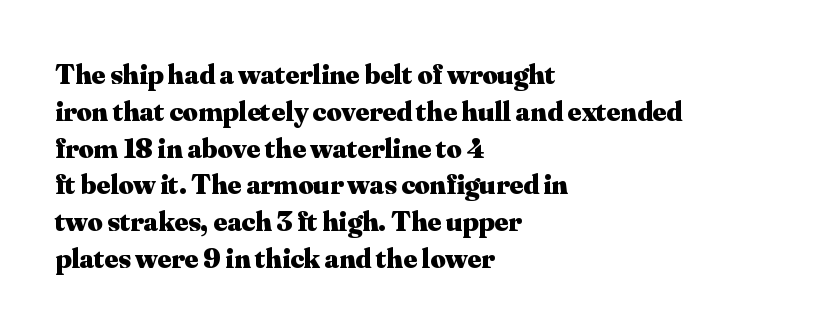
{"serif": "yes", "italic": "no", "bold": "yes", "weight": "heavy", "width": "normal", "stroke_contrast": "medium", "x_height": "small", "monospaced": "no", "underline": "no", "align": "left", "line_spacing": "normal", "line_spacing_ratio": 1.27, "letter_spacing": "normal", "letter_spacing_em": 0.0, "glyph_px": 29}
